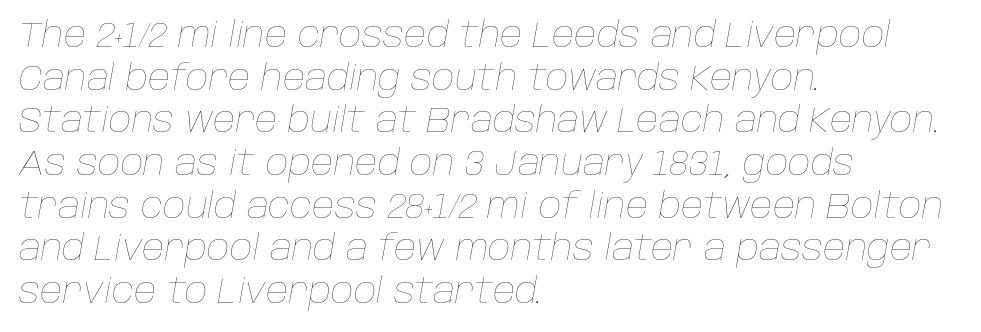
Q: Is the text bold? A: No.
Q: Is the text italic (slanted)? A: Yes, it leans right by about 10 degrees.
Q: Is the text underlined? A: No.
Q: How is the paragraph aligned? A: Left-aligned.
Q: Is the spacing between letters normal or unusually wide? A: Normal.
Q: Width (condensed, normal, or wide)? A: Normal.
Q: Stroke contrast? A: Low.
Q: x-height? A: Large.
Q: Monospaced? A: No.
